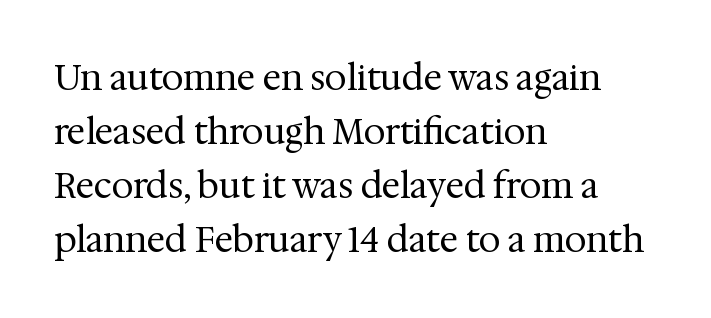
Letterform terminals end in serifs throughout the passage. Do the letters lean? They stand straight. Heaviness? Minimal to ordinary, like unemphasized prose. This sample uses plain, unmodified letter spacing.
